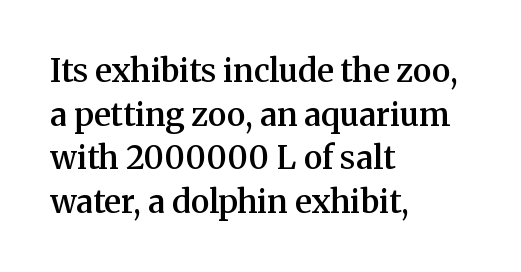
The letters advance in unequal steps, a hallmark of proportional type. Ordinary non-slanted type is in use. Plain, unruled lines of type. What's the leading like? Ordinary, nothing unusual. Regarding serifs, this sample has them.
